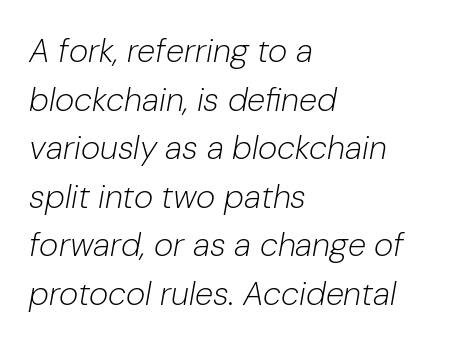
{"italic": "yes", "lean": "right", "slant_degrees": 10, "bold": "no", "weight": "light", "width": "normal", "stroke_contrast": "low", "x_height": "medium", "monospaced": "no", "underline": "no", "align": "left", "line_spacing": "normal", "line_spacing_ratio": 1.47, "letter_spacing": "normal", "letter_spacing_em": 0.0, "glyph_px": 33}
